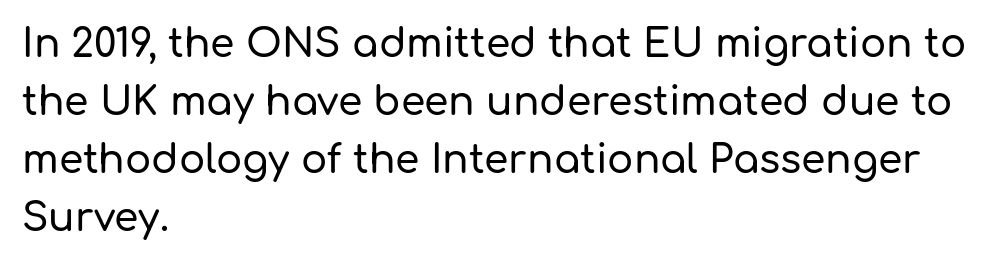
{"serif": "no", "italic": "no", "width": "normal", "stroke_contrast": "low", "x_height": "medium", "monospaced": "no", "underline": "no", "align": "left", "line_spacing": "normal", "line_spacing_ratio": 1.49, "letter_spacing": "normal", "letter_spacing_em": 0.0, "glyph_px": 39}
